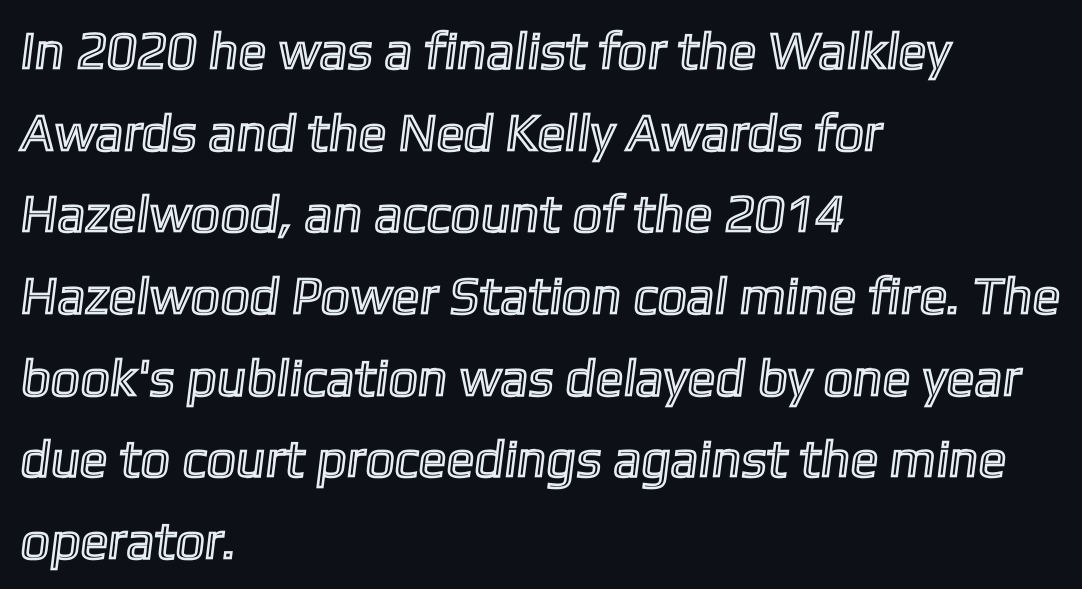
The image shows 52 px text type; set left-aligned, normal line spacing (1.57x), normal letter spacing, not underlined; a medium x-height.
